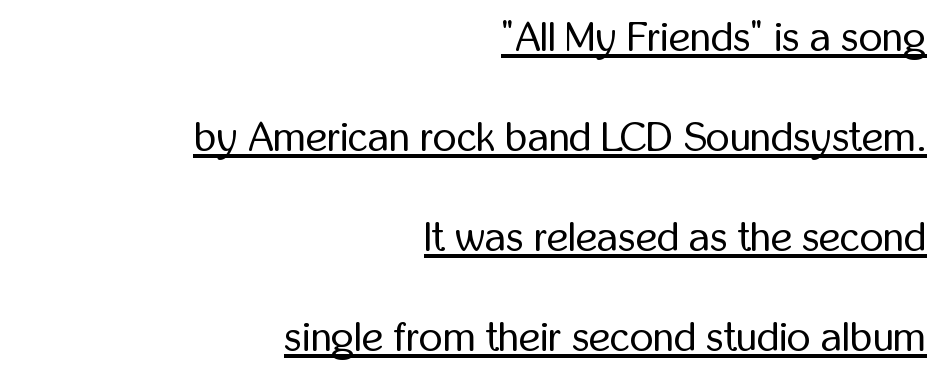
Q: Is the text bold? A: No.
Q: Is the text italic (slanted)? A: No, it is upright.
Q: Is the typeface a serif or a sans-serif typeface? A: Sans-serif.
Q: Is the text underlined? A: Yes.
Q: How is the paragraph aligned? A: Right-aligned.
Q: Is the spacing between letters normal or unusually wide? A: Normal.
Q: Is the spacing between lines tight, normal or loose? A: Loose.
Q: Width (condensed, normal, or wide)? A: Condensed.
Q: Stroke contrast? A: Low.
Q: x-height? A: Medium.
Q: Monospaced? A: No.
